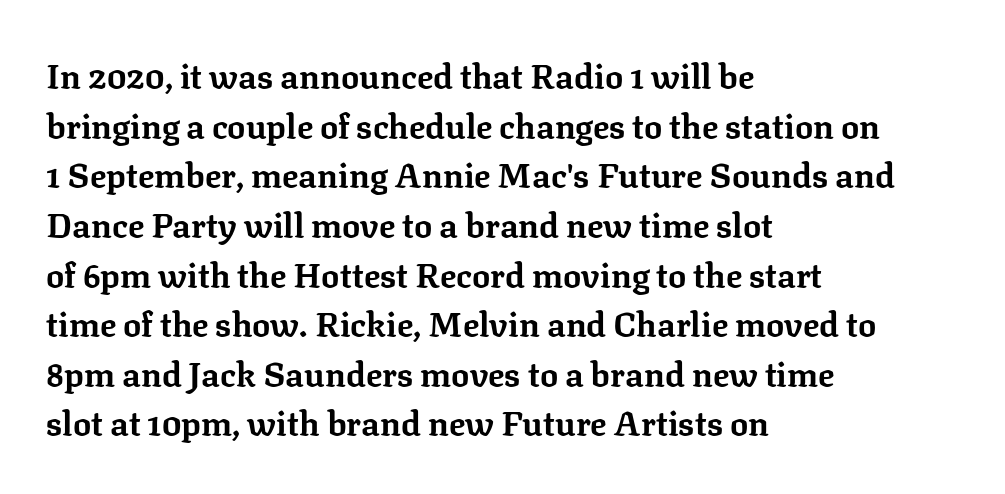
The image shows 34 px bold serif type, upright; set left-aligned, normal line spacing (1.46x), normal letter spacing, not underlined; low stroke contrast and a medium x-height.
